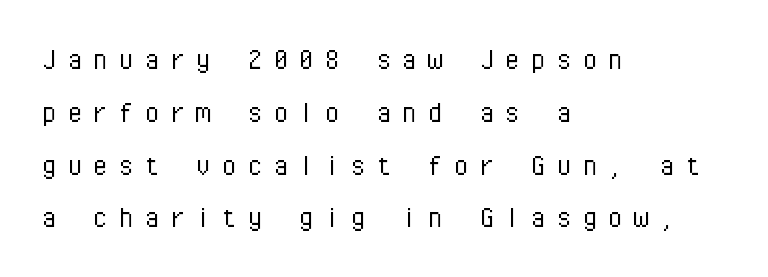
{"serif": "no", "italic": "no", "bold": "no", "weight": "light", "width": "normal", "stroke_contrast": "low", "x_height": "medium", "monospaced": "yes", "underline": "no", "align": "left", "line_spacing": "normal", "line_spacing_ratio": 1.6, "letter_spacing": "wide", "letter_spacing_em": 0.28, "glyph_px": 33}
